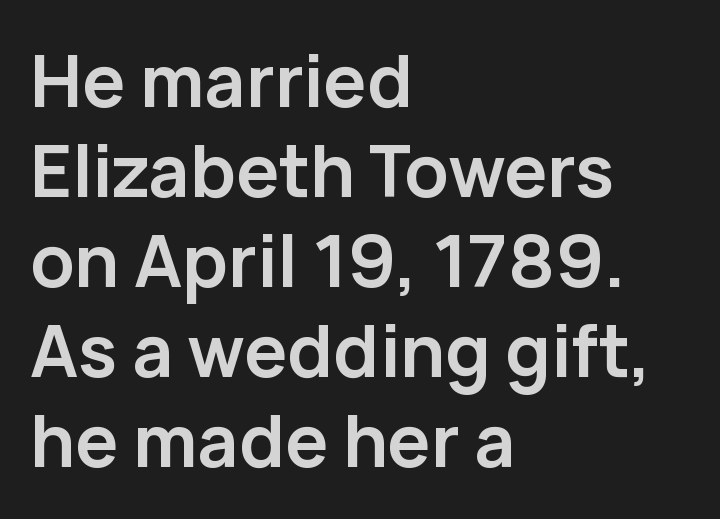
{"serif": "no", "italic": "no", "bold": "yes", "weight": "semibold", "width": "normal", "stroke_contrast": "low", "x_height": "medium", "monospaced": "no", "underline": "no", "align": "left", "line_spacing": "normal", "line_spacing_ratio": 1.25, "letter_spacing": "normal", "letter_spacing_em": 0.0, "glyph_px": 72}
